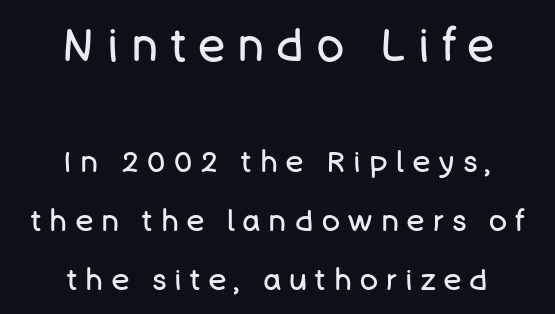
The image shows 45 px regular-weight sans-serif type, upright; set centered, loose line spacing (1.97x), unusually wide letter spacing (+0.28 em), not underlined; the first (top) block is 1.5x larger; low stroke contrast and a large x-height.
